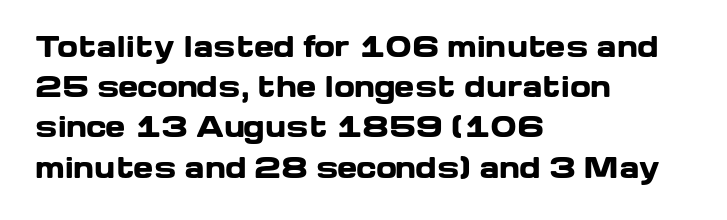
{"italic": "no", "bold": "yes", "underline": "no", "align": "left", "line_spacing": "normal", "line_spacing_ratio": 1.49, "letter_spacing": "normal", "letter_spacing_em": 0.0, "glyph_px": 27}
